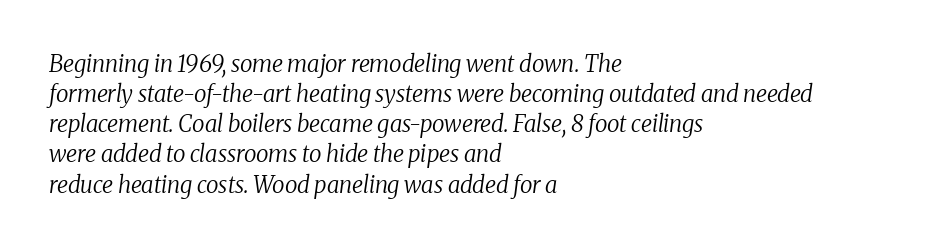
The image shows 23 px text type, italic (leaning right); set left-aligned, normal line spacing (1.31x), normal letter spacing, not underlined.
